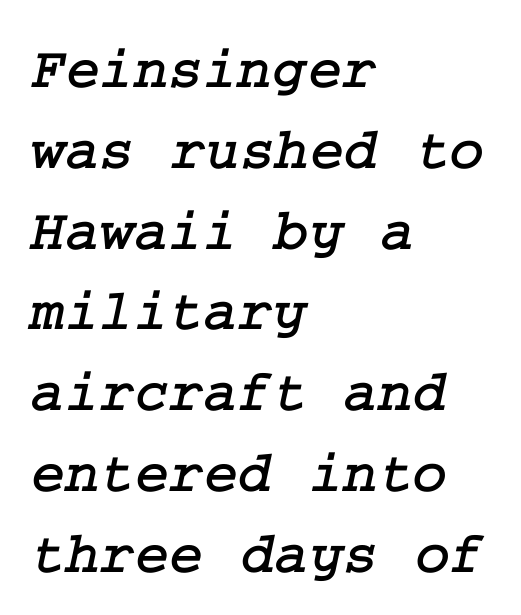
Q: Is the typeface a serif or a sans-serif typeface? A: Serif.
Q: Is the text underlined? A: No.
Q: How is the paragraph aligned? A: Left-aligned.
Q: Is the spacing between letters normal or unusually wide? A: Normal.
Q: Is the spacing between lines tight, normal or loose? A: Normal.
Q: Width (condensed, normal, or wide)? A: Normal.
Q: Stroke contrast? A: Low.
Q: x-height? A: Medium.
